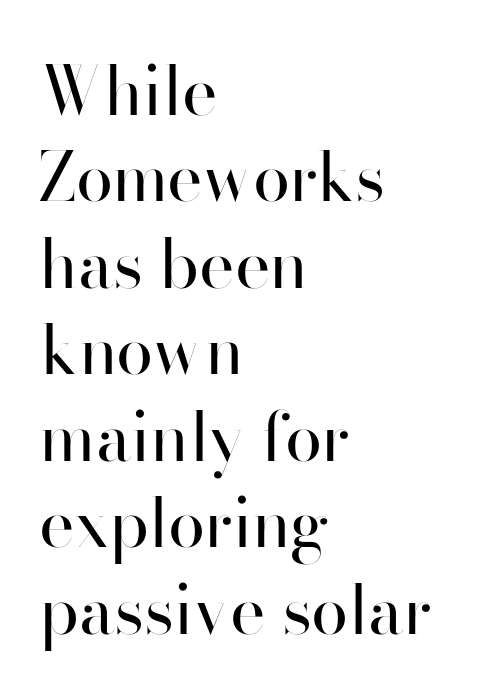
The image shows 67 px regular-weight sans-serif type, upright; set left-aligned, normal line spacing (1.29x), normal letter spacing, not underlined; high stroke contrast and a small x-height.
